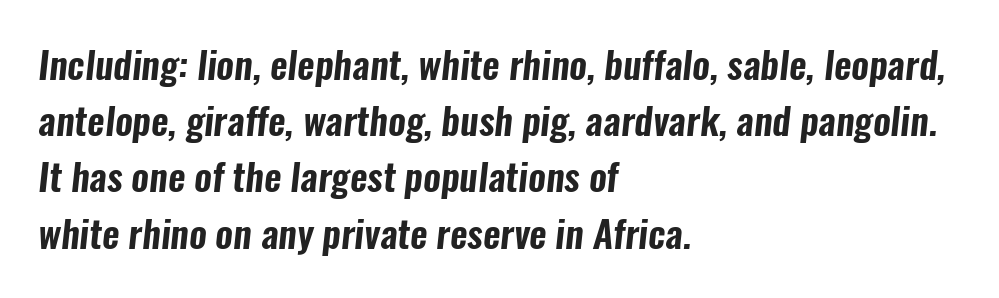
{"serif": "no", "width": "condensed", "stroke_contrast": "low", "x_height": "medium", "monospaced": "no", "underline": "no", "align": "left", "line_spacing": "normal", "line_spacing_ratio": 1.48, "letter_spacing": "normal", "letter_spacing_em": 0.0, "glyph_px": 38}
